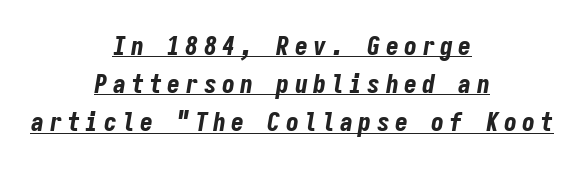
Q: Is the text bold? A: Yes.
Q: Is the text italic (slanted)? A: Yes, it leans right by about 9 degrees.
Q: Is the text underlined? A: Yes.
Q: How is the paragraph aligned? A: Centered.
Q: Is the spacing between letters normal or unusually wide? A: Unusually wide.
Q: Is the spacing between lines tight, normal or loose? A: Normal.
